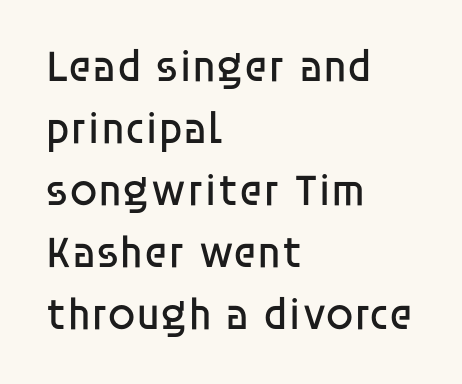
Compared with a centered layout, this one pins lines to the left instead. Does extra space separate the letters? No, they use regular spacing. The area under the type is left untouched. The letters carry no serifs — their stems end cleanly without finishing strokes. Looks like regular typesetting: each glyph gets only the width it needs. Regarding leading, the lines here are spaced in the standard way.
